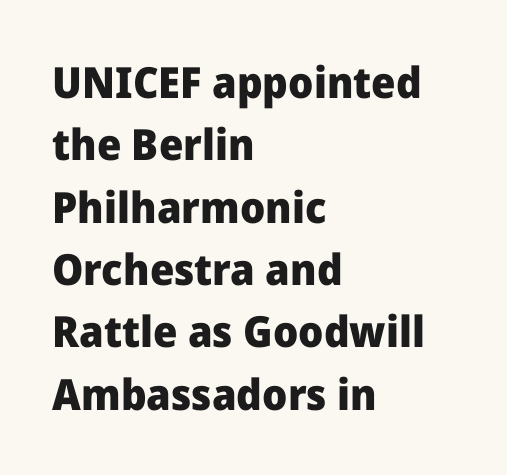
Spacing verdict: proportional, widths tailored to each character. The font family rendered here belongs to the sans-serif group. You can tell it's not italic because the verticals are truly vertical. Each glyph is drawn with heavy, bold strokes. The paragraph has a hard left edge and a soft right edge.
